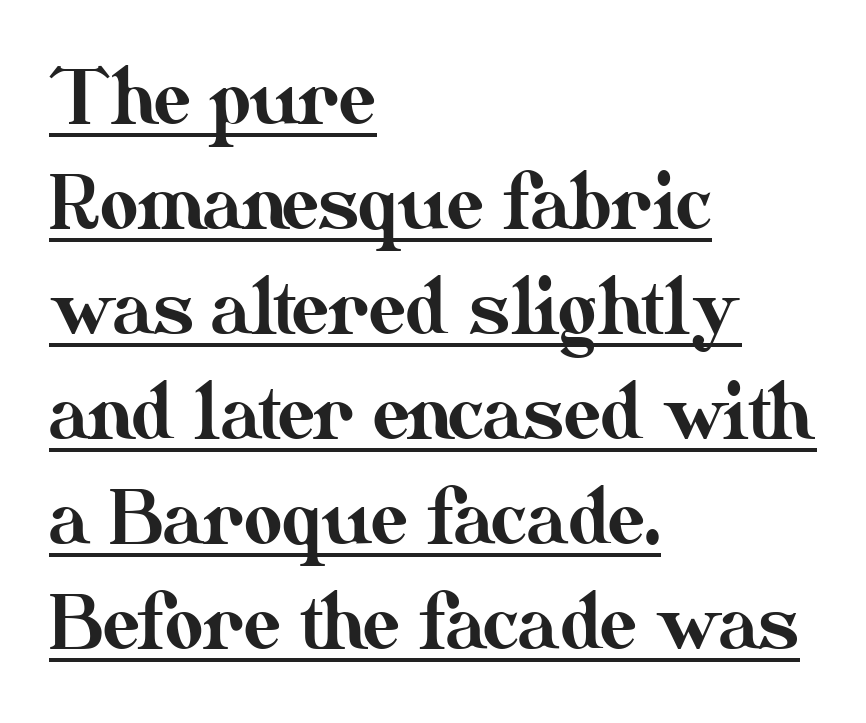
The image shows 74 px text type, upright; set left-aligned, normal line spacing (1.42x), normal letter spacing, underlined; medium stroke contrast and a small x-height.
